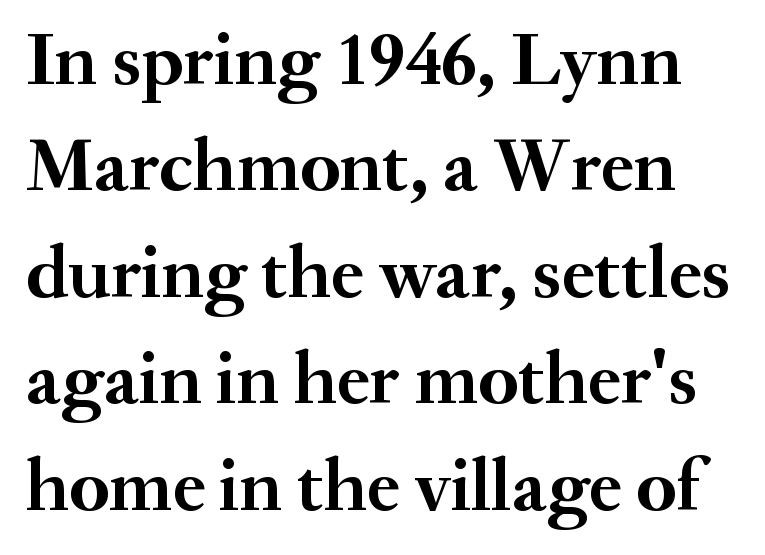
The image shows 76 px semibold serif type, upright; set normal line spacing (1.4x), normal letter spacing, not underlined; medium stroke contrast and a small x-height.
